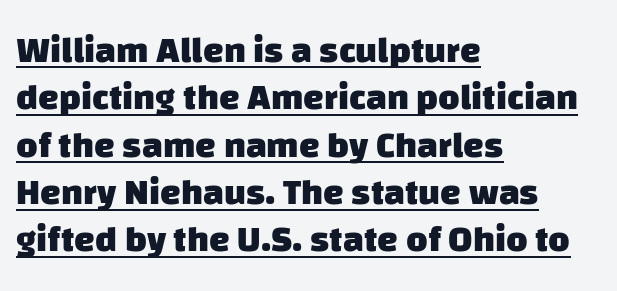
The image shows 37 px heavy sans-serif type; set left-aligned, normal line spacing (1.28x), normal letter spacing, underlined; low stroke contrast and a large x-height.
